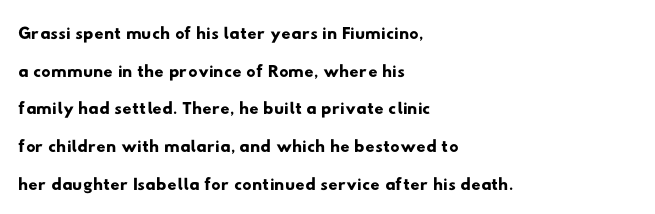
{"underline": "no", "align": "left", "line_spacing": "normal", "line_spacing_ratio": 1.45, "letter_spacing": "normal", "letter_spacing_em": 0.0, "glyph_px": 26}
